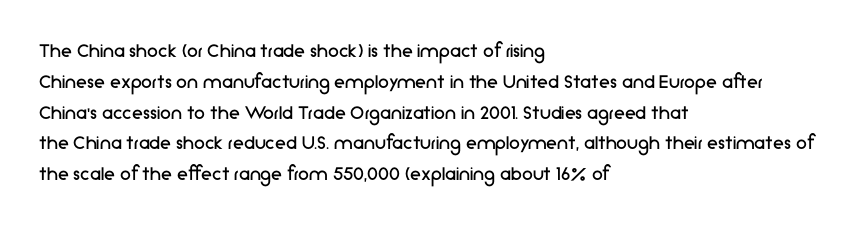
{"italic": "no", "bold": "no", "underline": "no", "align": "left", "line_spacing": "normal", "line_spacing_ratio": 1.4, "letter_spacing": "normal", "letter_spacing_em": 0.0, "glyph_px": 22}
